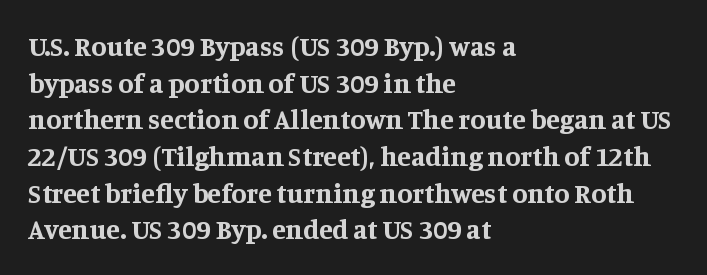
The image shows 28 px bold serif type, upright; set left-aligned, normal line spacing (1.31x), normal letter spacing, not underlined; medium stroke contrast and a large x-height.
